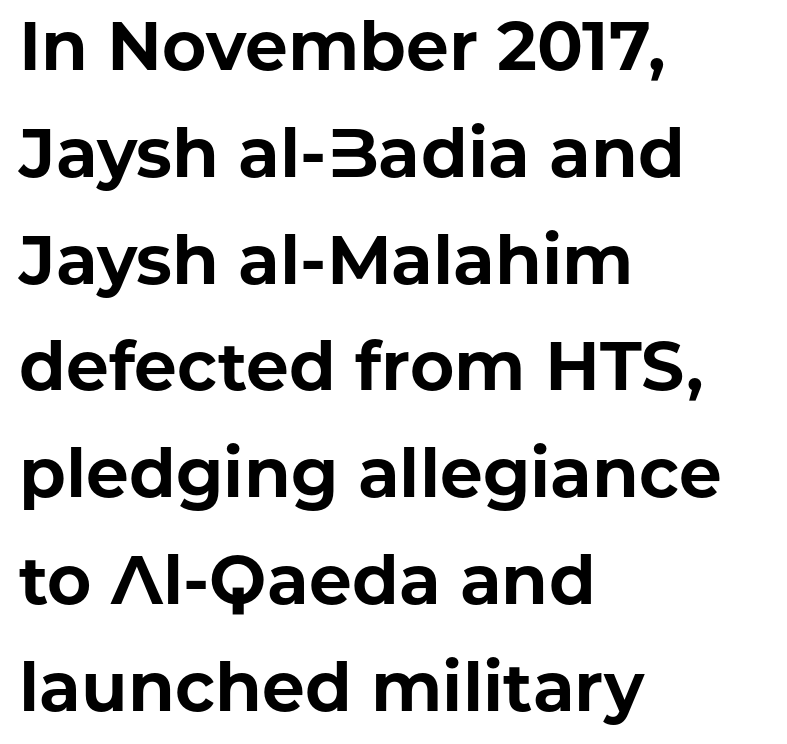
The image shows 68 px bold sans-serif type, upright; set left-aligned, normal line spacing (1.57x), normal letter spacing, not underlined; low stroke contrast and a medium x-height.
